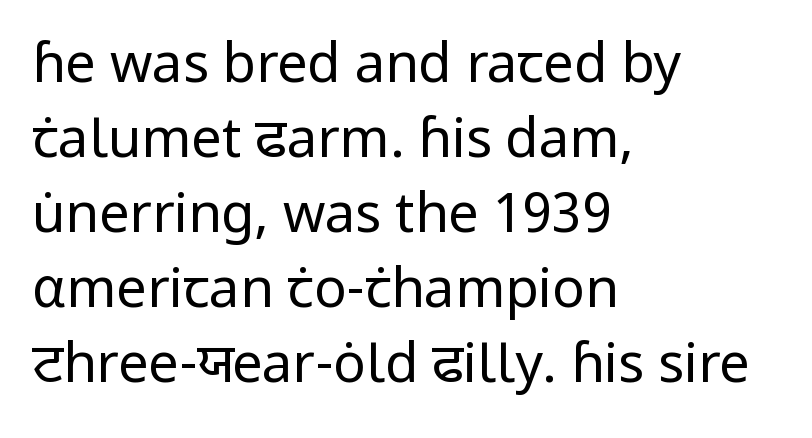
The image shows 54 px regular-weight sans-serif type, upright; set left-aligned, normal line spacing (1.39x), normal letter spacing, not underlined; low stroke contrast and a medium x-height.
